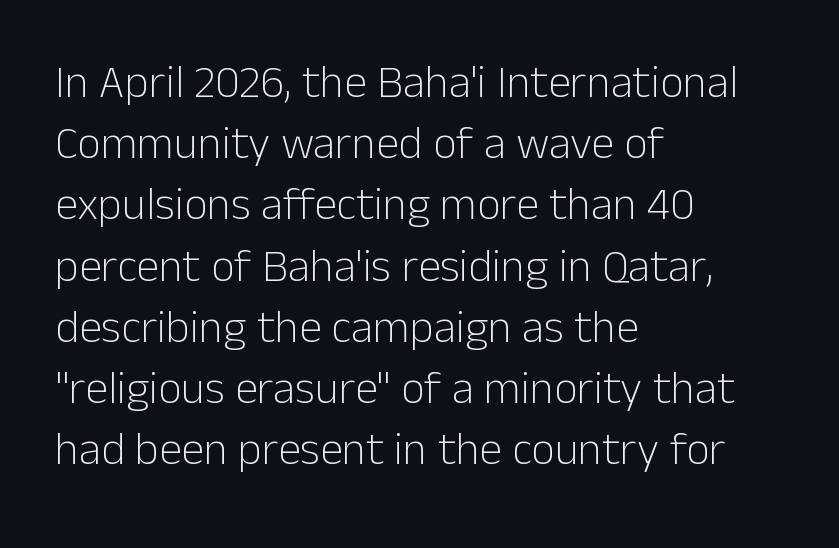
The image shows 46 px light sans-serif type, upright; set left-aligned, normal line spacing (1.33x), normal letter spacing, not underlined; low stroke contrast and a medium x-height.
